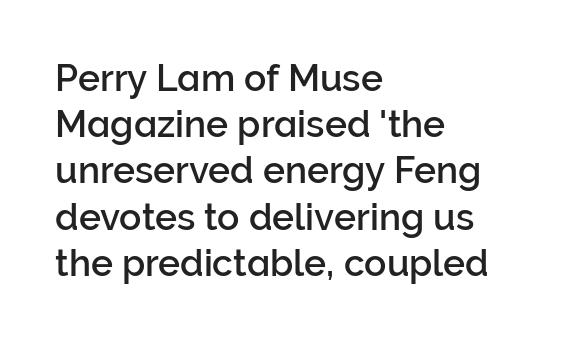
The image shows 37 px sans-serif type, upright; set left-aligned, normal line spacing (1.25x), normal letter spacing, not underlined; low stroke contrast and a medium x-height.
